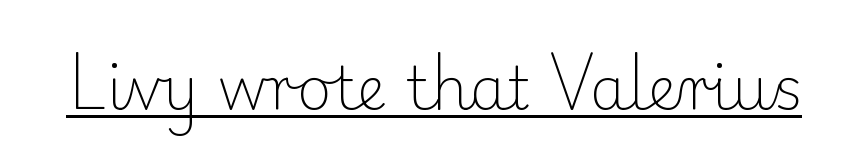
Q: Is the text bold? A: No.
Q: Is the text italic (slanted)? A: No, it is upright.
Q: Is the typeface a serif or a sans-serif typeface? A: Serif.
Q: Is the text underlined? A: Yes.
Q: Is the spacing between letters normal or unusually wide? A: Normal.
Q: Width (condensed, normal, or wide)? A: Normal.
Q: Stroke contrast? A: Low.
Q: x-height? A: Small.
Q: Monospaced? A: No.
